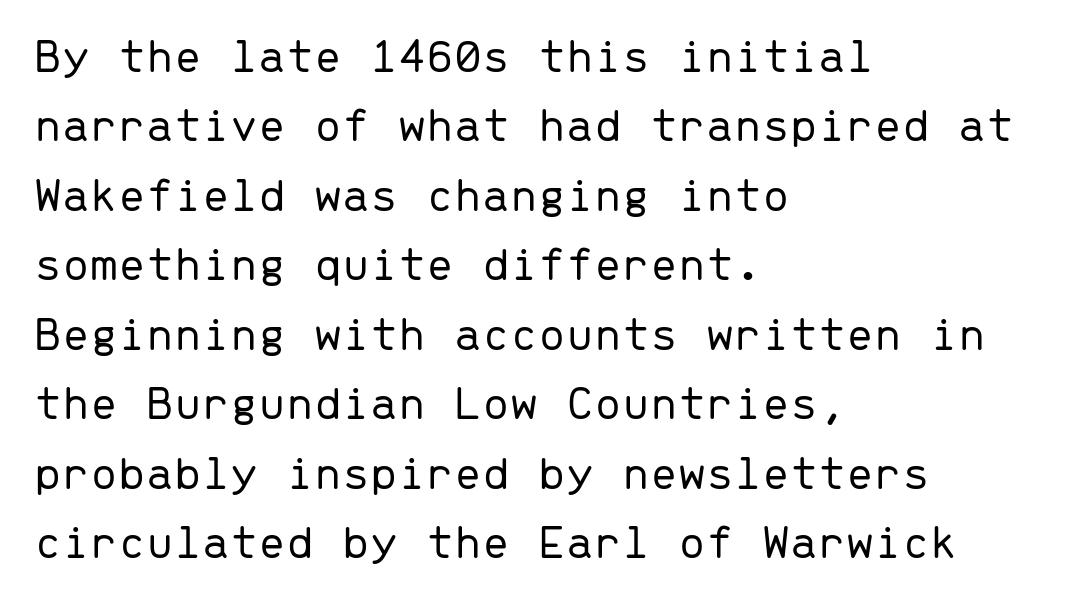
The image shows 50 px light sans-serif type, upright, monospaced; set left-aligned, normal line spacing (1.39x), normal letter spacing, not underlined; low stroke contrast and a medium x-height.
